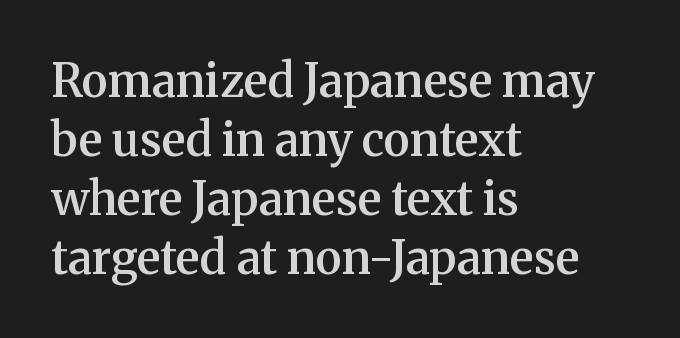
Q: Is the text bold? A: Semi-bold.
Q: Is the text italic (slanted)? A: No, it is upright.
Q: Is the typeface a serif or a sans-serif typeface? A: Serif.
Q: Is the text underlined? A: No.
Q: How is the paragraph aligned? A: Left-aligned.
Q: Is the spacing between letters normal or unusually wide? A: Normal.
Q: Is the spacing between lines tight, normal or loose? A: Normal.
Q: Width (condensed, normal, or wide)? A: Normal.
Q: Stroke contrast? A: Medium.
Q: x-height? A: Medium.
Q: Monospaced? A: No.
